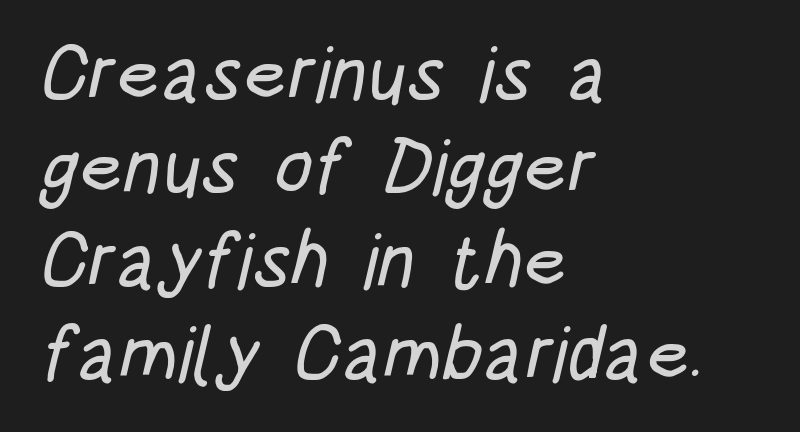
The image shows 76 px condensed sans-serif type; set left-aligned, line spacing 1.23x, normal letter spacing, not underlined; low stroke contrast and a large x-height.
